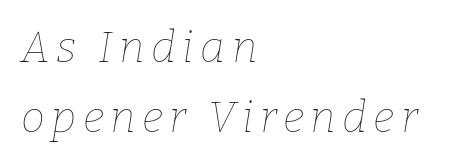
Q: Is the text bold? A: No.
Q: Is the text italic (slanted)? A: Yes, it leans right by about 9 degrees.
Q: Is the text underlined? A: No.
Q: How is the paragraph aligned? A: Left-aligned.
Q: Is the spacing between lines tight, normal or loose? A: Normal.
Q: Width (condensed, normal, or wide)? A: Normal.
Q: Stroke contrast? A: Low.
Q: x-height? A: Medium.
Q: Monospaced? A: No.
